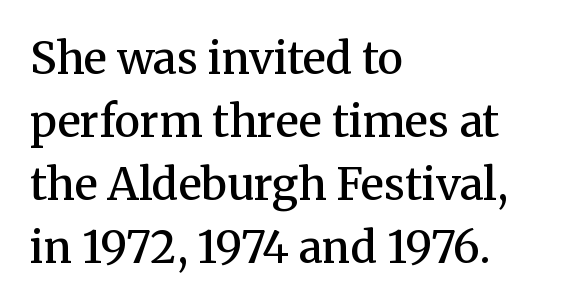
{"serif": "yes", "italic": "no", "bold": "semi", "weight": "semibold", "width": "normal", "stroke_contrast": "medium", "x_height": "medium", "monospaced": "no", "underline": "no", "align": "left", "line_spacing": "normal", "line_spacing_ratio": 1.43, "letter_spacing": "normal", "letter_spacing_em": 0.0, "glyph_px": 44}
